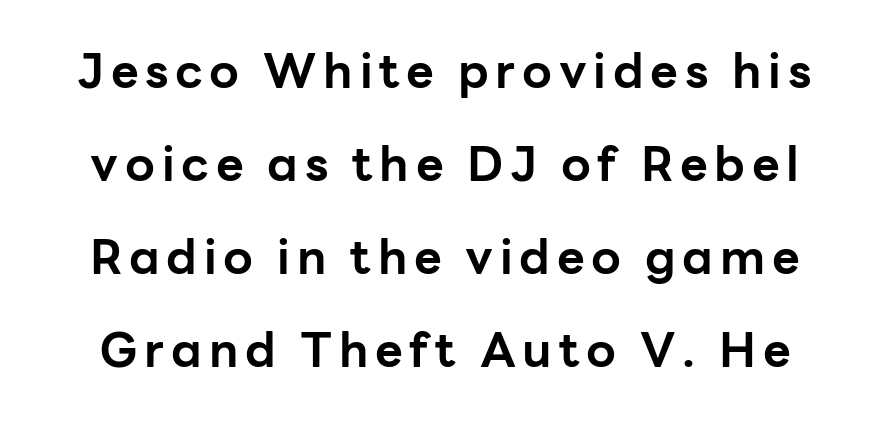
The image shows 48 px bold sans-serif type, upright; set loose line spacing (1.94x), not underlined; low stroke contrast and a medium x-height.
